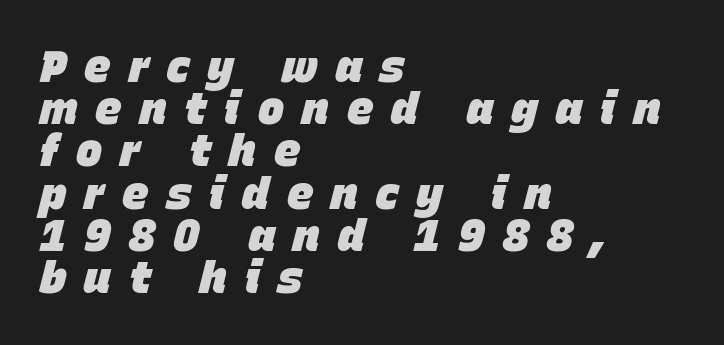
The image shows 44 px heavy type, italic (leaning right); set left-aligned, tight line spacing (0.96x), unusually wide letter spacing (+0.41 em), not underlined; low stroke contrast and a large x-height.
